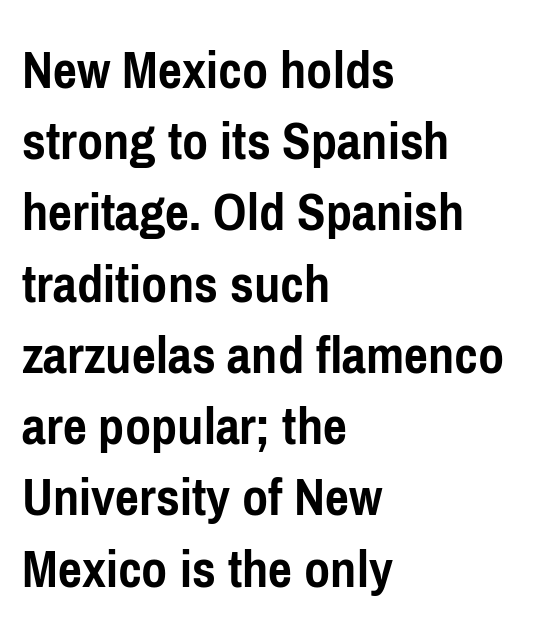
Quick note: not italic, upright. This sample uses a sans-serif face. One-word summary of the alignment: left. The lines sit at an ordinary, default distance from one another. The foot of each line stays bare and open. The characters look thick and weighty, a clear bold.
